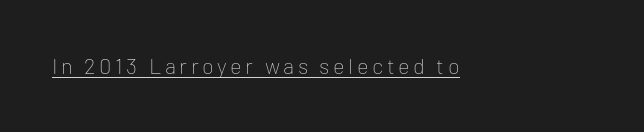
This sample uses an upright cut, with every glyph sitting square on the baseline. The face used here appears with an underline applied. Is the stroke heavy? The answer is a plain regular-or-lighter.
